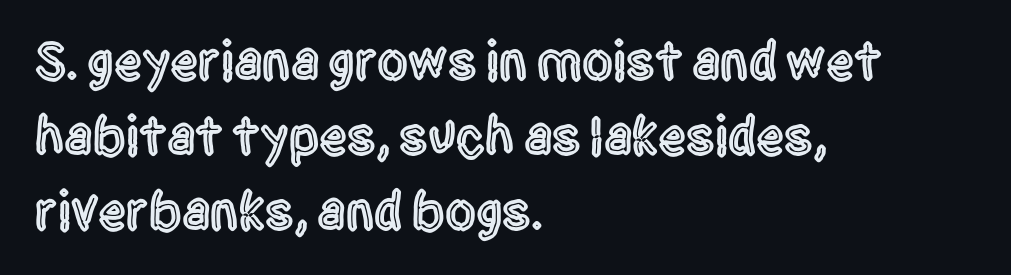
Q: Is the text italic (slanted)? A: No, it is upright.
Q: Is the typeface a serif or a sans-serif typeface? A: Sans-serif.
Q: Is the text underlined? A: No.
Q: How is the paragraph aligned? A: Left-aligned.
Q: Is the spacing between letters normal or unusually wide? A: Normal.
Q: Is the spacing between lines tight, normal or loose? A: Normal.
Q: Width (condensed, normal, or wide)? A: Condensed.
Q: x-height? A: Large.
Q: Monospaced? A: No.
